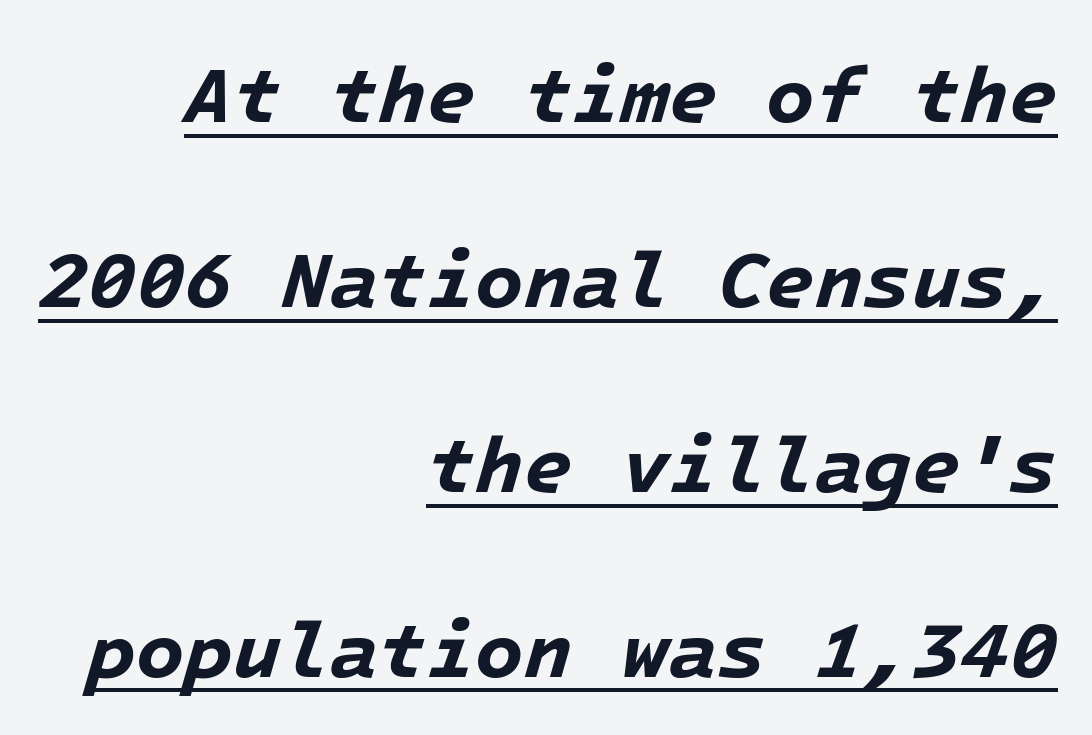
The image shows 79 px bold type, italic (leaning right); set right-aligned, loose line spacing (2.34x), normal letter spacing, underlined; low stroke contrast and a medium x-height.
